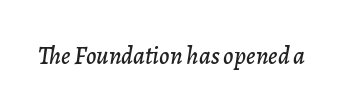
This sample uses plain, unmodified letter spacing. When letters slant like this, we call the style italic. Each row of text sits above clean, open space.
